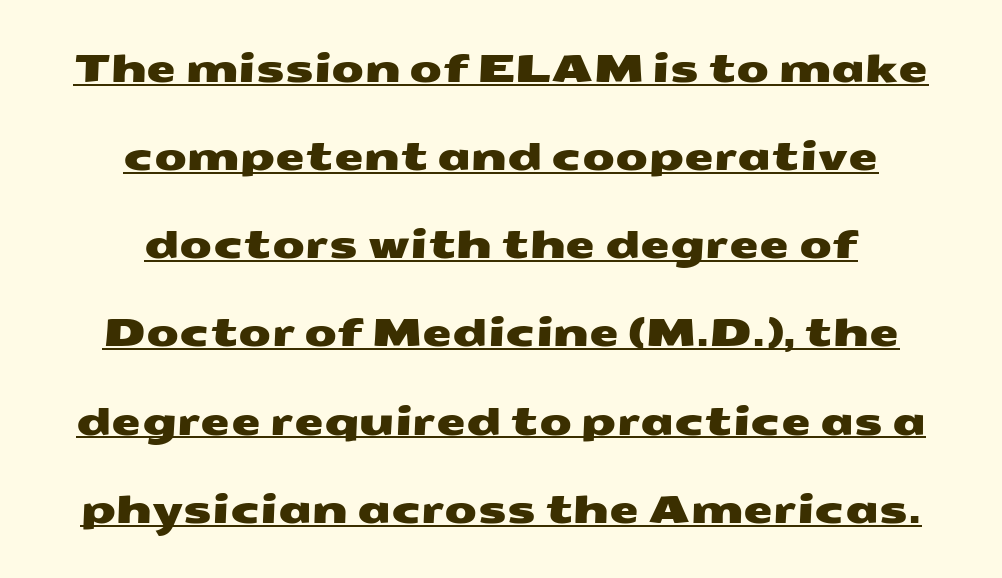
The image shows 38 px wide sans-serif type; set centered, loose line spacing (2.32x), normal letter spacing, underlined; medium stroke contrast and a medium x-height.
